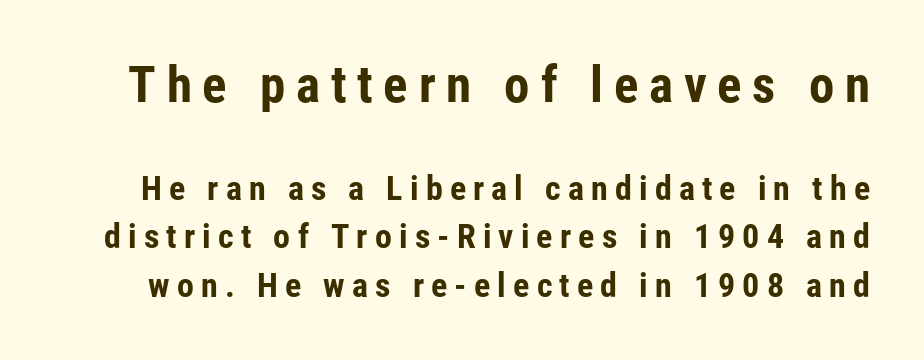
The image shows 51 px bold, condensed sans-serif type, upright; set normal line spacing (1.43x), unusually wide letter spacing (+0.21 em), not underlined; the first (top) block is 1.5x larger; low stroke contrast and a medium x-height.
